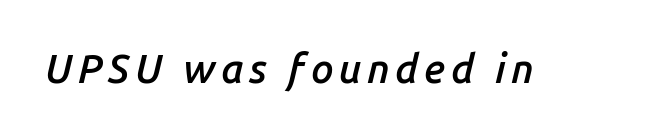
{"italic": "yes", "lean": "right", "slant_degrees": 14, "bold": "semi", "weight": "semibold", "width": "normal", "stroke_contrast": "low", "x_height": "medium", "monospaced": "no", "underline": "no", "glyph_px": 40}
